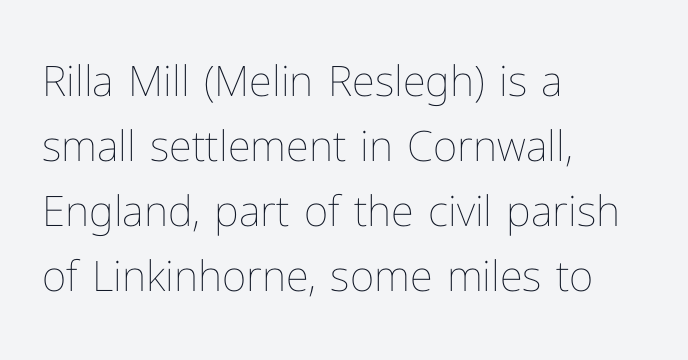
{"italic": "no", "bold": "no", "weight": "thin", "width": "normal", "stroke_contrast": "low", "x_height": "medium", "monospaced": "no", "underline": "no", "align": "left", "line_spacing": "normal", "line_spacing_ratio": 1.55, "letter_spacing": "normal", "letter_spacing_em": 0.0, "glyph_px": 42}
